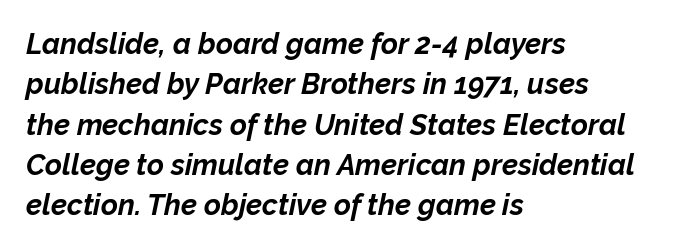
Underlining? Definitely not there. Honestly, the row spacing looks completely unremarkable. The rendering keeps characters at their native spacing. The specimen reads as italic at a glance. The paragraph has a hard left edge and a soft right edge. You could not count columns in this text — the font is proportionally spaced.
